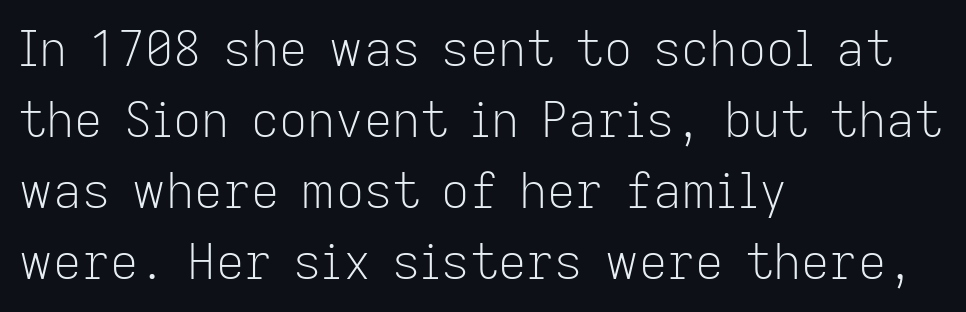
{"serif": "no", "italic": "no", "bold": "no", "weight": "light", "width": "normal", "stroke_contrast": "low", "x_height": "medium", "monospaced": "no", "underline": "no", "align": "left", "line_spacing": "normal", "line_spacing_ratio": 1.45, "letter_spacing": "normal", "letter_spacing_em": 0.0, "glyph_px": 49}
